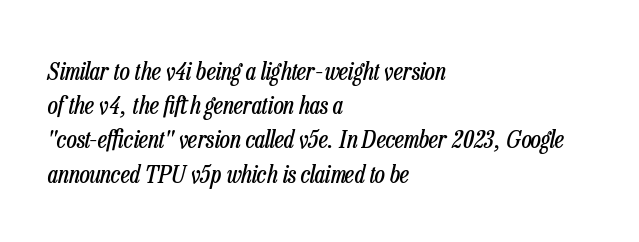
The zone under the glyphs is completely vacant. In terms of leading, this rendering sits right in the middle. The typesetter chose a ragged-right arrangement here. Weight: not bold — regular or lighter. The type is set solid horizontally, with unmodified tracking. In terms of posture, this sample is oblique.
